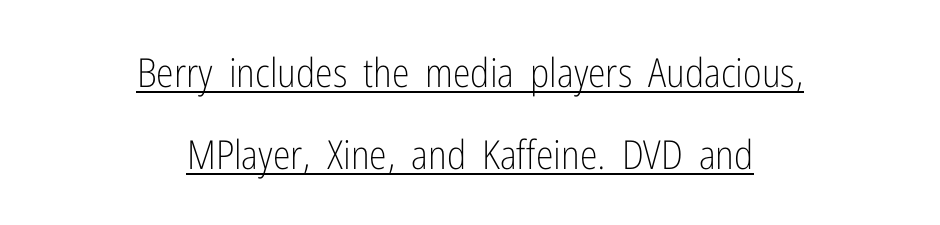
Loosely led — the rows are spread out. Is there any slant? The stems are plumb. Each letter's strokes conclude bluntly, with no projecting serifs. Underlined type. No extra ink here — the face is not bold.
